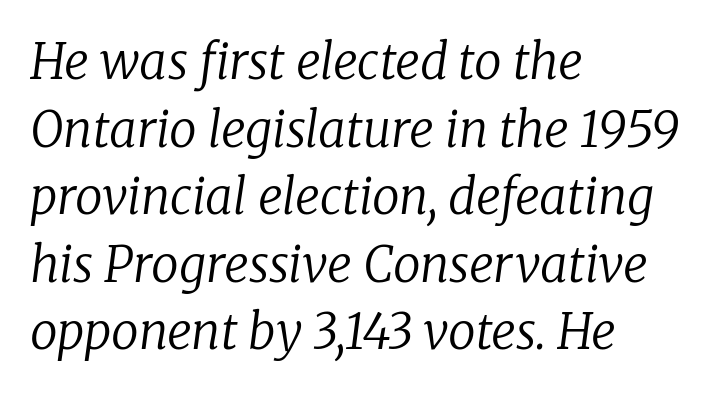
The image shows 49 px regular-weight serif type, italic (leaning right); set left-aligned, normal line spacing (1.38x), normal letter spacing, not underlined; low stroke contrast and a medium x-height.
